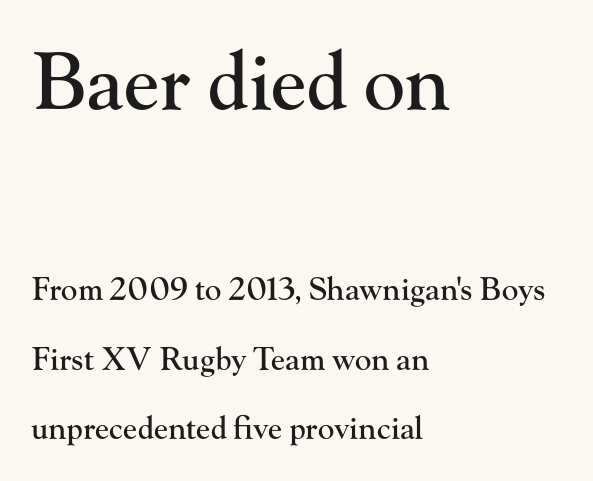
The image shows 78 px serif type, upright; set left-aligned, loose line spacing (2.25x), normal letter spacing, not underlined; the first (top) block is 2.52x larger; high stroke contrast and a small x-height.
